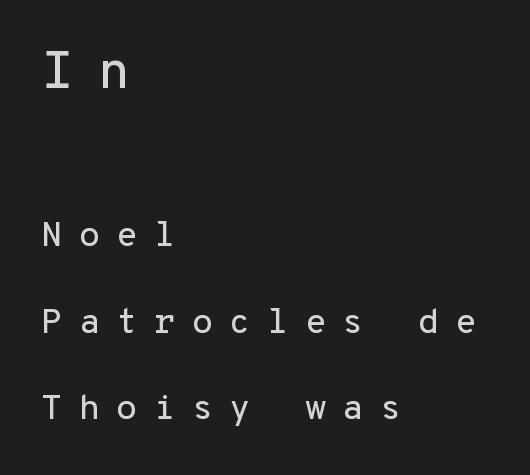
The image shows 53 px sans-serif type, upright, monospaced; set left-aligned, loose line spacing (2.48x), unusually wide letter spacing (+0.46 em), not underlined; the first (top) block is 1.51x larger; low stroke contrast and a medium x-height.
